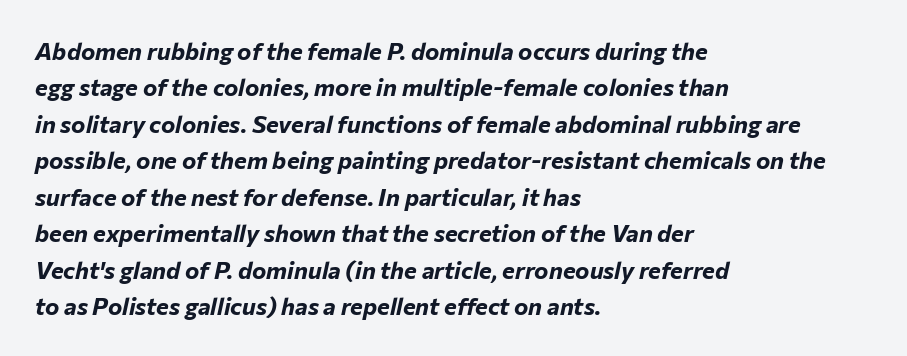
The image shows 24 px bold type, italic (leaning right); set left-aligned, normal line spacing (1.52x), normal letter spacing, not underlined.
